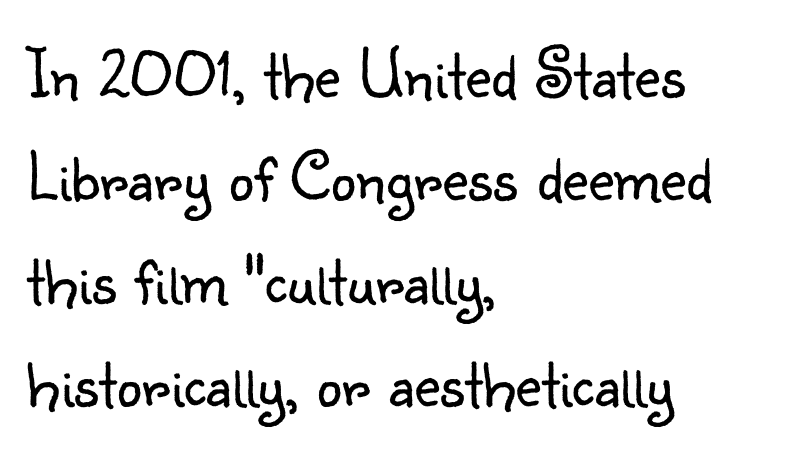
{"serif": "no", "italic": "no", "bold": "no", "weight": "light", "width": "normal", "stroke_contrast": "low", "x_height": "small", "monospaced": "no", "underline": "no", "align": "left", "line_spacing": "normal", "line_spacing_ratio": 1.45, "letter_spacing": "normal", "letter_spacing_em": 0.0, "glyph_px": 71}
